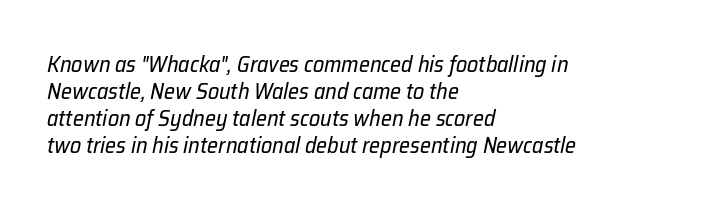
{"italic": "yes", "lean": "right", "slant_degrees": 12, "bold": "no", "underline": "no", "align": "left", "line_spacing_ratio": 1.23, "letter_spacing": "normal", "letter_spacing_em": 0.0, "glyph_px": 22}
